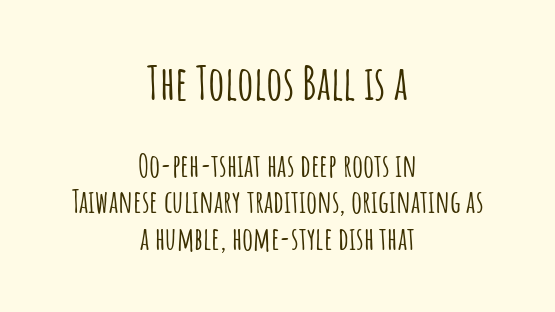
Q: Is the text italic (slanted)? A: No, it is upright.
Q: Is the typeface a serif or a sans-serif typeface? A: Sans-serif.
Q: Is the text underlined? A: No.
Q: How is the paragraph aligned? A: Centered.
Q: Is the spacing between letters normal or unusually wide? A: Normal.
Q: Which block of text is set in a larger size, the first (top) or the second (bottom)? A: The first (top) one.
Q: Width (condensed, normal, or wide)? A: Condensed.
Q: Stroke contrast? A: Low.
Q: x-height? A: Large.
Q: Monospaced? A: No.
